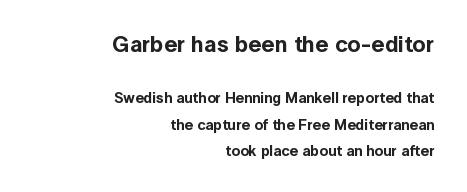
Q: Is the text italic (slanted)? A: No, it is upright.
Q: Is the text underlined? A: No.
Q: How is the paragraph aligned? A: Right-aligned.
Q: Is the spacing between letters normal or unusually wide? A: Normal.
Q: Which block of text is set in a larger size, the first (top) or the second (bottom)? A: The first (top) one.
